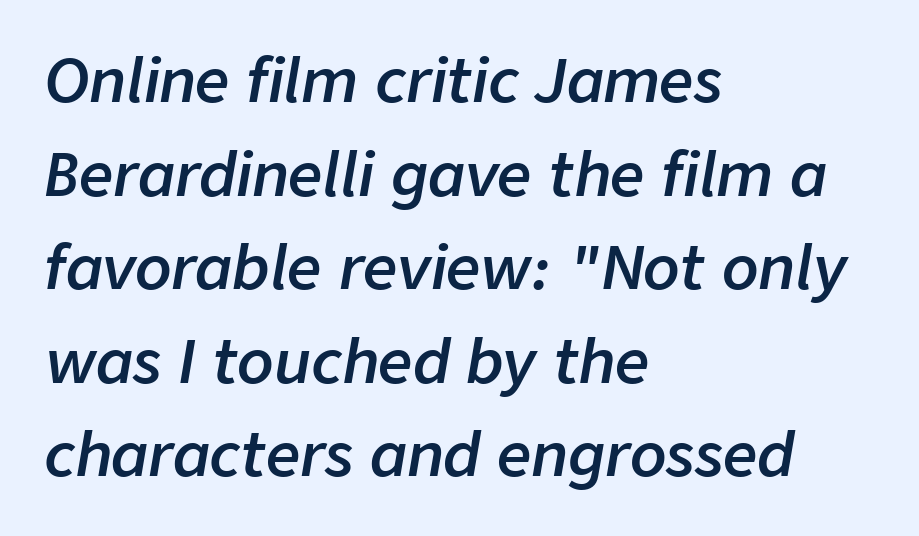
Layout note: lines flush left. You could not count columns in this text — the font is proportionally spaced. Observe the lean: these are italic letterforms. A normal amount of white space separates one row of letters from the next. Default kerning and tracking; the words read as compact shapes.
